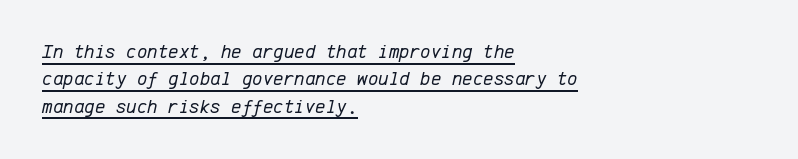
Q: Is the text bold? A: No.
Q: Is the text italic (slanted)? A: Yes, it leans right by about 12 degrees.
Q: Is the text underlined? A: Yes.
Q: How is the paragraph aligned? A: Left-aligned.
Q: Is the spacing between letters normal or unusually wide? A: Normal.
Q: Is the spacing between lines tight, normal or loose? A: Normal.
